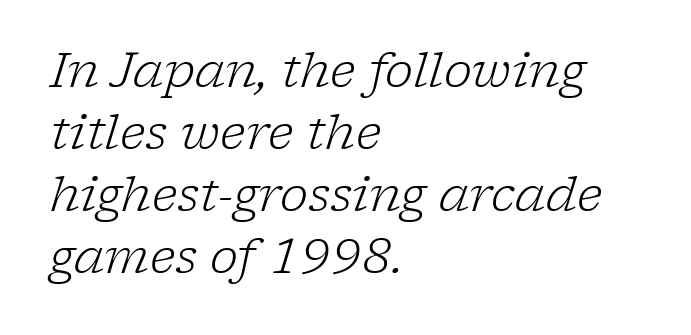
{"serif": "yes", "italic": "yes", "lean": "right", "slant_degrees": 17, "bold": "no", "weight": "light", "width": "normal", "stroke_contrast": "low", "x_height": "medium", "monospaced": "no", "underline": "no", "align": "left", "line_spacing": "normal", "line_spacing_ratio": 1.29, "letter_spacing": "normal", "letter_spacing_em": 0.0, "glyph_px": 48}
